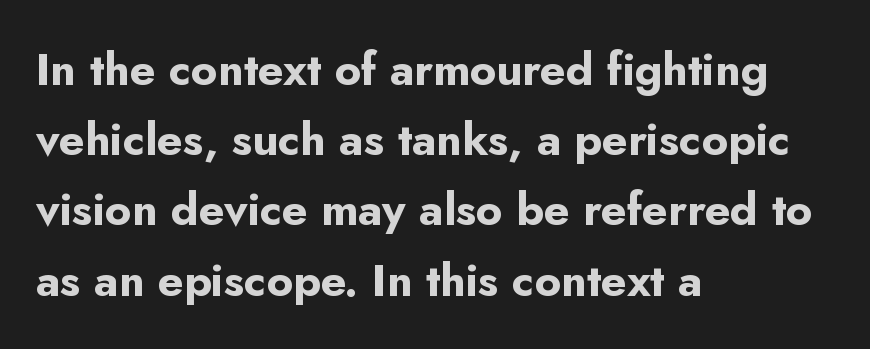
Q: Is the text bold? A: Yes.
Q: Is the text italic (slanted)? A: No, it is upright.
Q: Is the typeface a serif or a sans-serif typeface? A: Sans-serif.
Q: Is the text underlined? A: No.
Q: How is the paragraph aligned? A: Left-aligned.
Q: Is the spacing between letters normal or unusually wide? A: Normal.
Q: Is the spacing between lines tight, normal or loose? A: Normal.
Q: Width (condensed, normal, or wide)? A: Normal.
Q: Stroke contrast? A: Low.
Q: x-height? A: Small.
Q: Monospaced? A: No.
